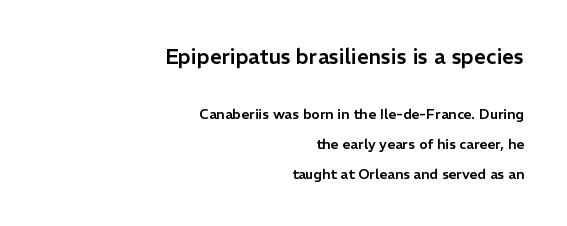
Is there any slant? The stems are plumb. A typesetter would call this zero additional tracking. These lines are set flush right with a ragged left edge. The initial chunk of copy outweighs the following chunk in type size. Clear beneath every line of the passage. If you measured baseline to baseline, you'd find a long distance.
